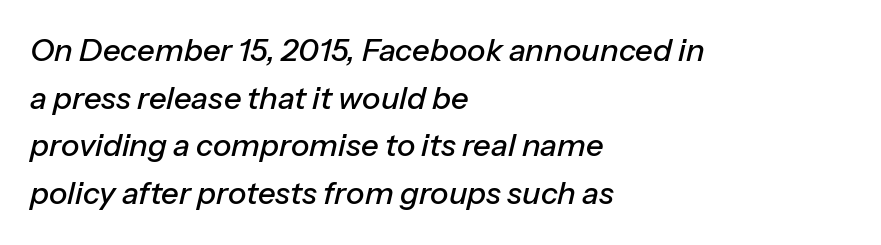
Q: Is the text italic (slanted)? A: Yes, it leans right by about 13 degrees.
Q: Is the text underlined? A: No.
Q: How is the paragraph aligned? A: Left-aligned.
Q: Is the spacing between letters normal or unusually wide? A: Normal.
Q: Is the spacing between lines tight, normal or loose? A: Normal.
Q: Width (condensed, normal, or wide)? A: Normal.
Q: Stroke contrast? A: Low.
Q: x-height? A: Medium.
Q: Monospaced? A: No.
